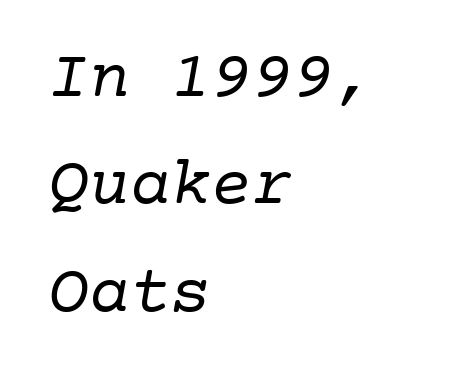
{"serif": "yes", "bold": "no", "weight": "regular", "width": "normal", "stroke_contrast": "low", "x_height": "medium", "monospaced": "yes", "underline": "no", "align": "left", "line_spacing": "normal", "line_spacing_ratio": 1.58, "letter_spacing": "normal", "letter_spacing_em": 0.0, "glyph_px": 68}
